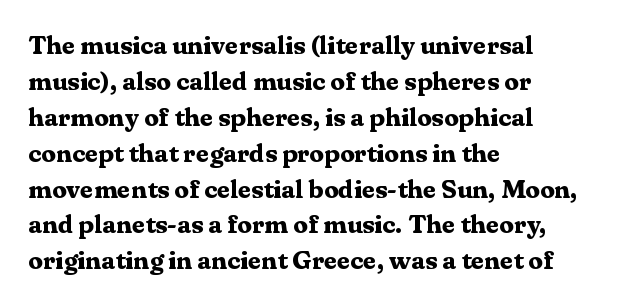
The image shows 26 px bold type, upright; set left-aligned, normal line spacing (1.38x), normal letter spacing, not underlined.
